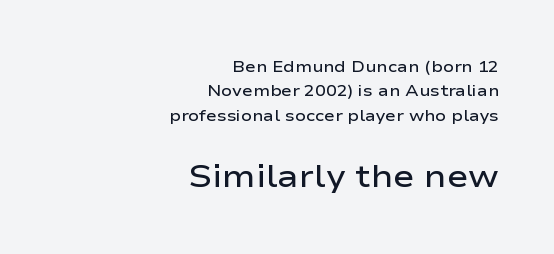
Q: Is the text bold? A: Semi-bold.
Q: Is the text italic (slanted)? A: No, it is upright.
Q: Is the typeface a serif or a sans-serif typeface? A: Sans-serif.
Q: Is the text underlined? A: No.
Q: How is the paragraph aligned? A: Right-aligned.
Q: Is the spacing between letters normal or unusually wide? A: Normal.
Q: Is the spacing between lines tight, normal or loose? A: Normal.
Q: Which block of text is set in a larger size, the first (top) or the second (bottom)? A: The second (bottom) one.
Q: Width (condensed, normal, or wide)? A: Wide.
Q: Stroke contrast? A: Low.
Q: x-height? A: Medium.
Q: Monospaced? A: No.
